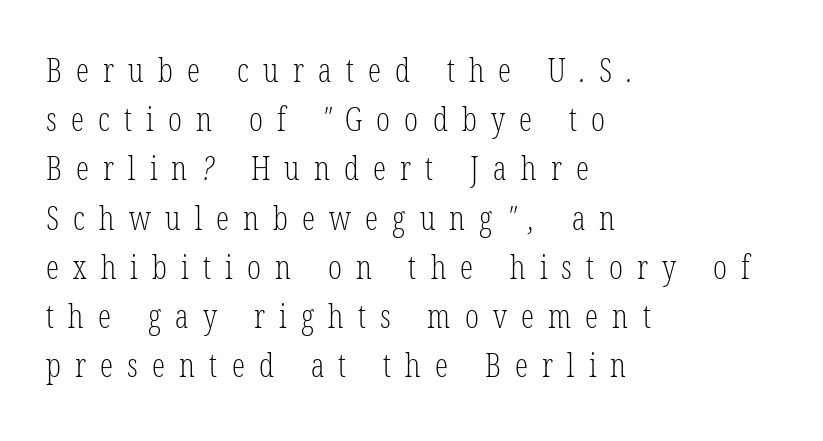
Q: Is the text bold? A: No.
Q: Is the typeface a serif or a sans-serif typeface? A: Serif.
Q: Is the text underlined? A: No.
Q: How is the paragraph aligned? A: Left-aligned.
Q: Is the spacing between letters normal or unusually wide? A: Unusually wide.
Q: Is the spacing between lines tight, normal or loose? A: Normal.
Q: Width (condensed, normal, or wide)? A: Condensed.
Q: Stroke contrast? A: Low.
Q: x-height? A: Medium.
Q: Monospaced? A: No.
